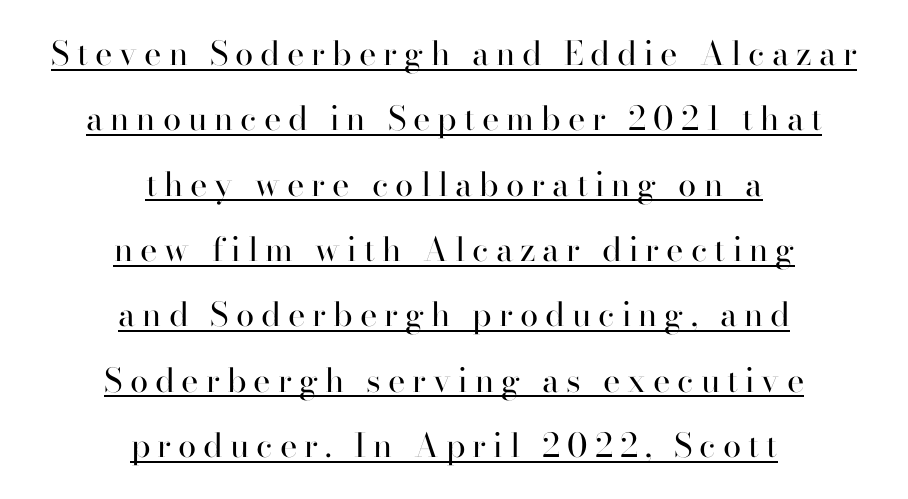
Compared with a typical body face, this is equally light or lighter still. Compared with typical body copy, the letter spacing here is much looser. Serifs: yes, visible at the terminals of the letterforms. Ordinary non-slanted type is in use. Does the copy run flush right? No — it is centered line by line. The words here are underlined.
